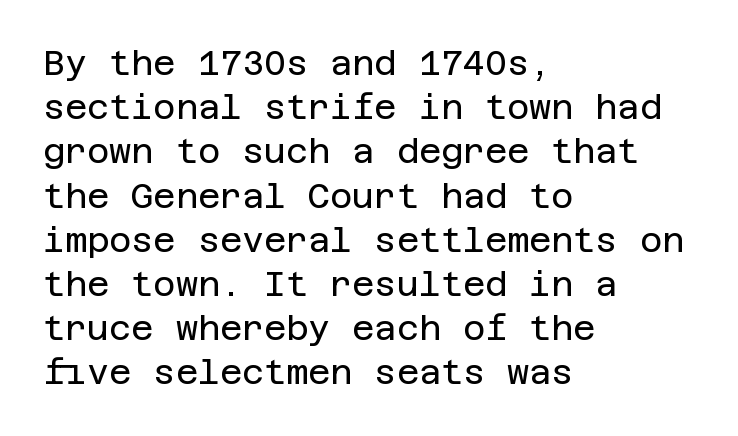
Each letter's strokes conclude bluntly, with no projecting serifs. These lines stack with their left ends in a neat column. The space directly below the letters is spotless. Every stem runs plumb, perpendicular to the baseline. The tracking reads as untouched default to a designer's eye.
